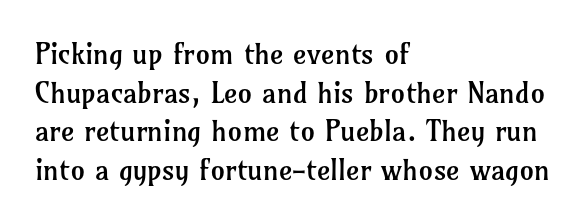
Regarding leading, the lines here are spaced in the standard way. Unlike a clean sans, this face finishes its strokes with serifs. Anything drawn beneath the words? Only blank space. Rendered with straight, roman letterforms. These lines stack with their left ends in a neat column. No extra tracking has been applied to these lines.
